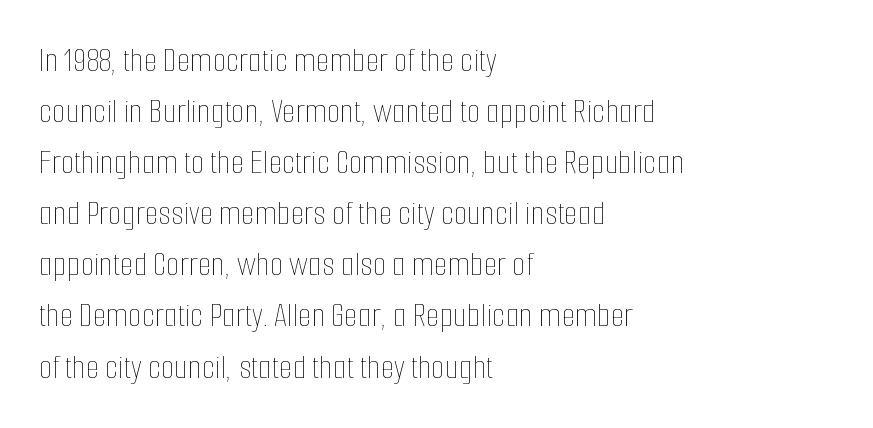
The image shows 35 px thin, condensed type, upright; set left-aligned, normal line spacing (1.46x), normal letter spacing, not underlined; low stroke contrast and a medium x-height.
